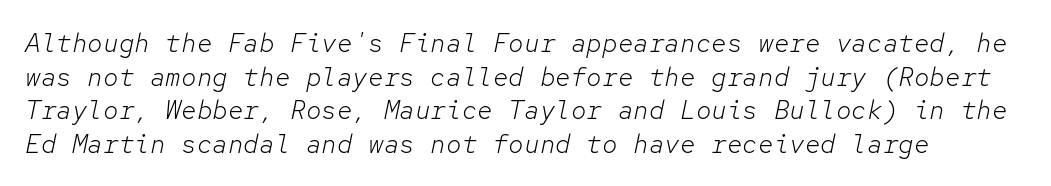
Q: Is the text bold? A: No.
Q: Is the text italic (slanted)? A: Yes, it leans right by about 12 degrees.
Q: Is the text underlined? A: No.
Q: Is the spacing between letters normal or unusually wide? A: Normal.
Q: Is the spacing between lines tight, normal or loose? A: Normal.
